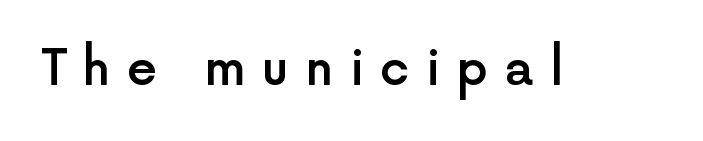
Q: Is the text bold? A: Semi-bold.
Q: Is the text italic (slanted)? A: No, it is upright.
Q: Is the typeface a serif or a sans-serif typeface? A: Sans-serif.
Q: Is the text underlined? A: No.
Q: Is the spacing between letters normal or unusually wide? A: Unusually wide.
Q: Width (condensed, normal, or wide)? A: Normal.
Q: x-height? A: Medium.
Q: Monospaced? A: No.
